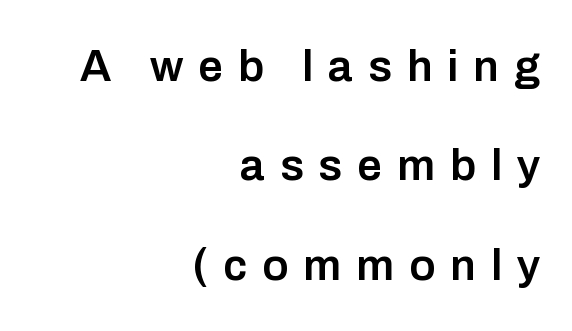
The image shows 44 px semibold sans-serif type, upright; set right-aligned, loose line spacing (2.26x), unusually wide letter spacing (+0.34 em), not underlined; low stroke contrast and a medium x-height.
